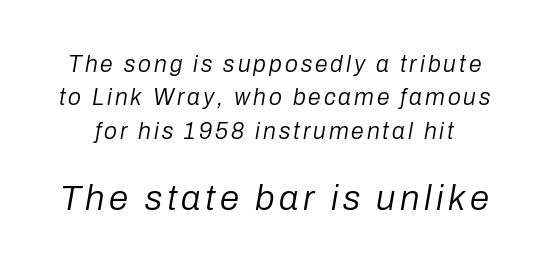
Interline gaps are of average width in this sample. Style check: oblique. This layout puts the modest block above and the oversized block below. Character widths vary here, with narrow letters taking less room than wide ones. The specimen omits any rule beneath the text block's lines.
